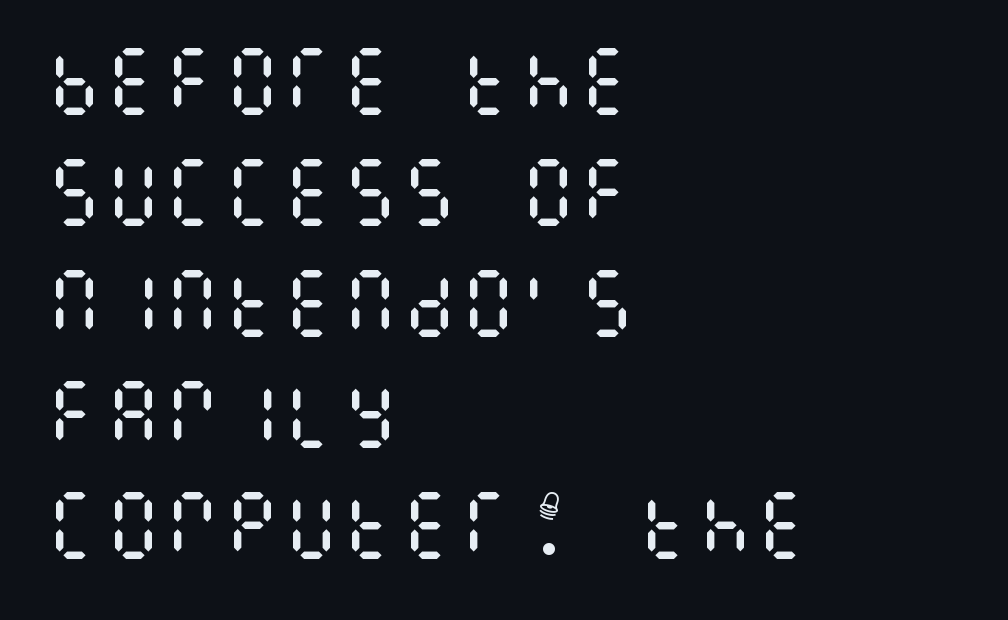
{"italic": "no", "bold": "no", "weight": "regular", "width": "condensed", "stroke_contrast": "medium", "x_height": "large", "underline": "no", "align": "left", "line_spacing": "normal", "line_spacing_ratio": 1.5, "letter_spacing": "normal", "letter_spacing_em": 0.0, "glyph_px": 74}
